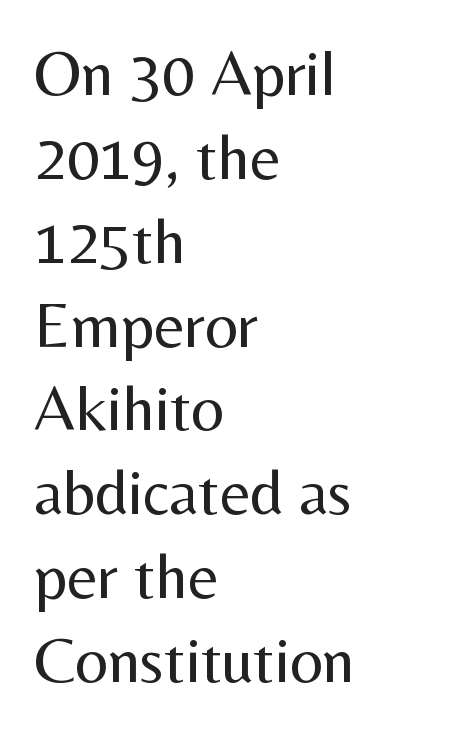
{"serif": "no", "italic": "no", "bold": "no", "weight": "regular", "width": "normal", "stroke_contrast": "medium", "x_height": "medium", "monospaced": "no", "underline": "no", "align": "left", "line_spacing": "normal", "line_spacing_ratio": 1.29, "letter_spacing": "normal", "letter_spacing_em": 0.0, "glyph_px": 65}
